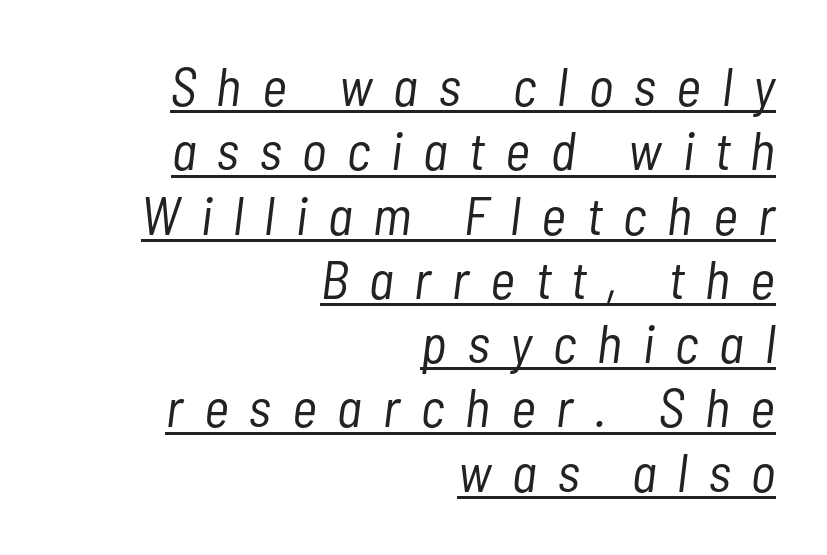
{"italic": "yes", "lean": "right", "slant_degrees": 7, "bold": "no", "weight": "light", "width": "condensed", "stroke_contrast": "low", "x_height": "medium", "monospaced": "no", "underline": "yes", "align": "right", "line_spacing_ratio": 1.19, "letter_spacing": "wide", "letter_spacing_em": 0.39, "glyph_px": 54}
